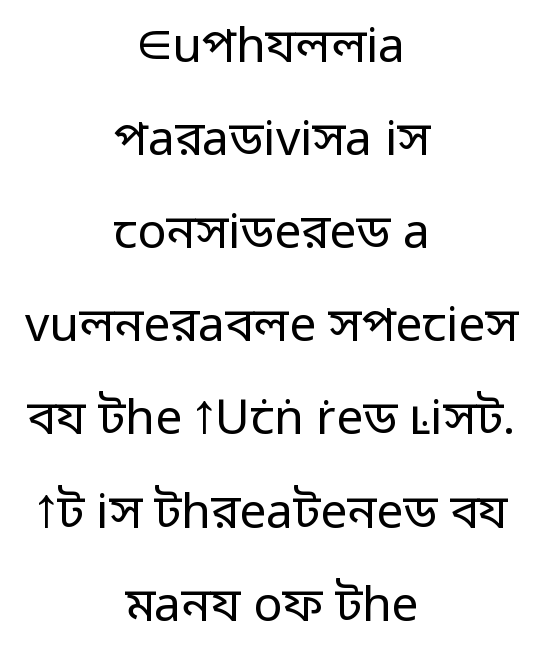
Q: Is the text bold? A: No.
Q: Is the text italic (slanted)? A: No, it is upright.
Q: Is the typeface a serif or a sans-serif typeface? A: Sans-serif.
Q: Is the text underlined? A: No.
Q: How is the paragraph aligned? A: Centered.
Q: Is the spacing between letters normal or unusually wide? A: Normal.
Q: Is the spacing between lines tight, normal or loose? A: Loose.
Q: Width (condensed, normal, or wide)? A: Normal.
Q: Stroke contrast? A: Low.
Q: x-height? A: Medium.
Q: Monospaced? A: No.
